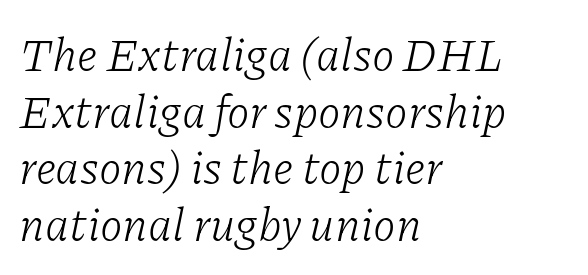
{"serif": "yes", "italic": "yes", "lean": "right", "slant_degrees": 11, "bold": "no", "weight": "light", "width": "normal", "stroke_contrast": "low", "x_height": "medium", "monospaced": "no", "underline": "no", "align": "left", "line_spacing_ratio": 1.23, "letter_spacing": "normal", "letter_spacing_em": 0.0, "glyph_px": 46}
